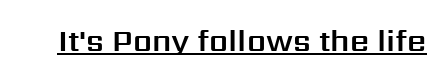
The image shows 30 px sans-serif type, upright; set normal letter spacing, underlined; medium stroke contrast and a medium x-height.
